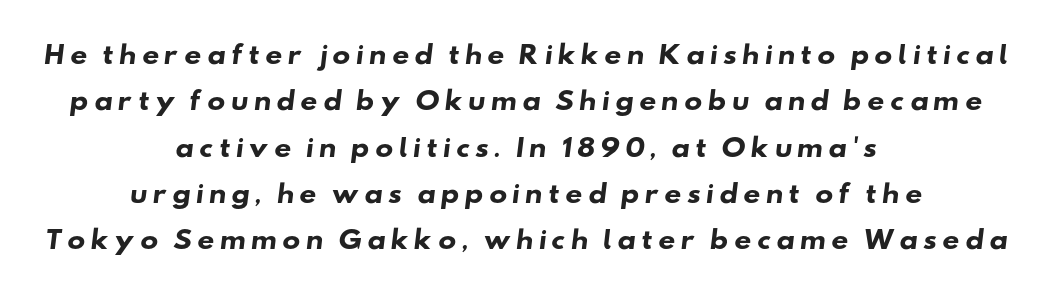
The image shows 24 px bold type; set centered, loose line spacing (1.93x), unusually wide letter spacing (+0.2 em), not underlined.
